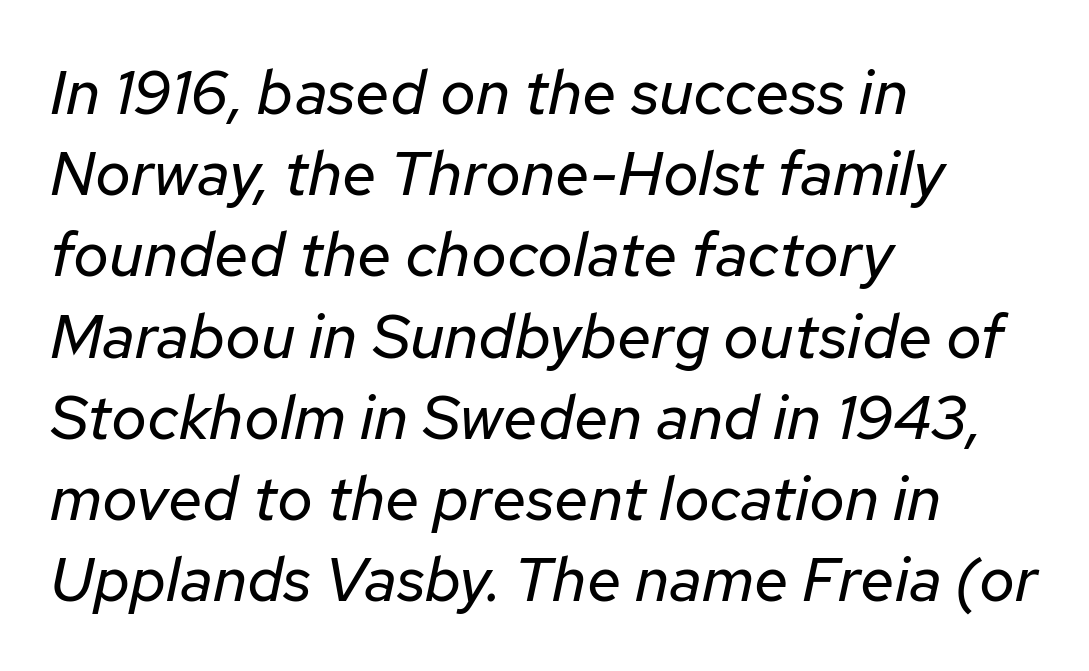
The image shows 62 px regular-weight type, italic (leaning right); set left-aligned, normal line spacing (1.31x), normal letter spacing, not underlined; low stroke contrast and a medium x-height.
